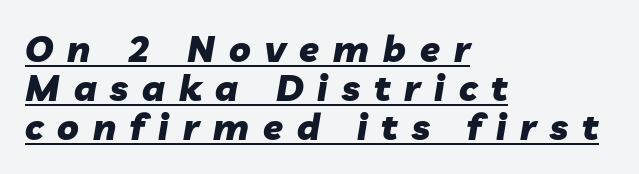
Q: Is the text bold? A: Yes.
Q: Is the text italic (slanted)? A: Yes, it leans right by about 10 degrees.
Q: Is the text underlined? A: Yes.
Q: How is the paragraph aligned? A: Left-aligned.
Q: Is the spacing between letters normal or unusually wide? A: Unusually wide.
Q: Is the spacing between lines tight, normal or loose? A: Tight.
Q: Width (condensed, normal, or wide)? A: Normal.
Q: Stroke contrast? A: Low.
Q: x-height? A: Medium.
Q: Monospaced? A: No.
